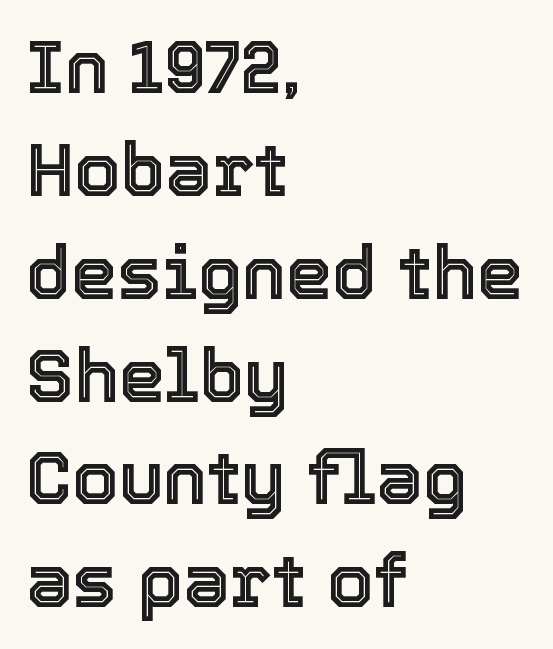
The designer left line spacing at the default. A student would call this left alignment; a typographer would say flush left, rag right. If you drew a line through each stem, it would be perfectly vertical. Do the characters align in a grid? No, the font is proportional. Nothing unusual about the tracking: characters are spaced as the font intends.
